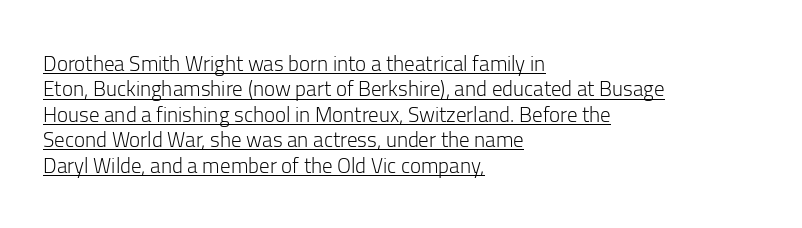
The image shows 21 px text type, upright; set left-aligned, line spacing 1.21x, normal letter spacing, underlined.
